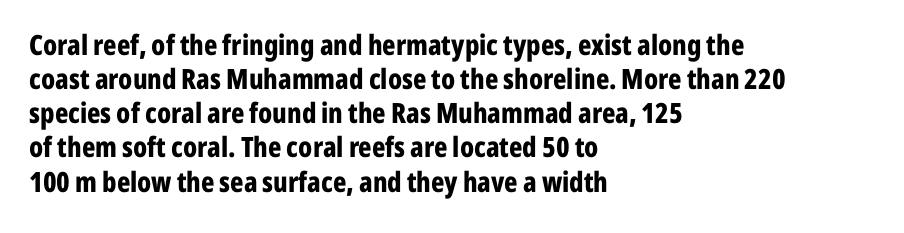
{"serif": "no", "italic": "no", "bold": "yes", "weight": "bold", "width": "condensed", "stroke_contrast": "low", "x_height": "medium", "monospaced": "no", "underline": "no", "align": "left", "line_spacing_ratio": 1.22, "letter_spacing": "normal", "letter_spacing_em": 0.0, "glyph_px": 28}
